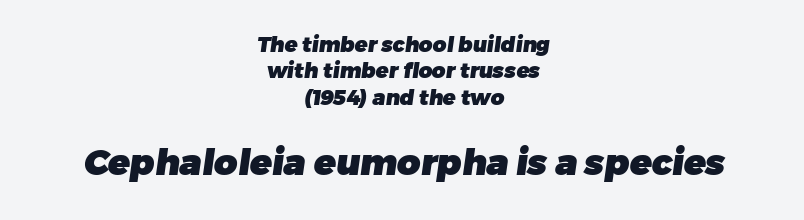
{"serif": "no", "bold": "yes", "weight": "heavy", "width": "normal", "stroke_contrast": "low", "x_height": "medium", "monospaced": "no", "underline": "no", "align": "center", "line_spacing": "normal", "line_spacing_ratio": 1.26, "letter_spacing": "normal", "letter_spacing_em": 0.0, "larger_block": "second", "size_ratio": 1.71, "glyph_px": 36}
